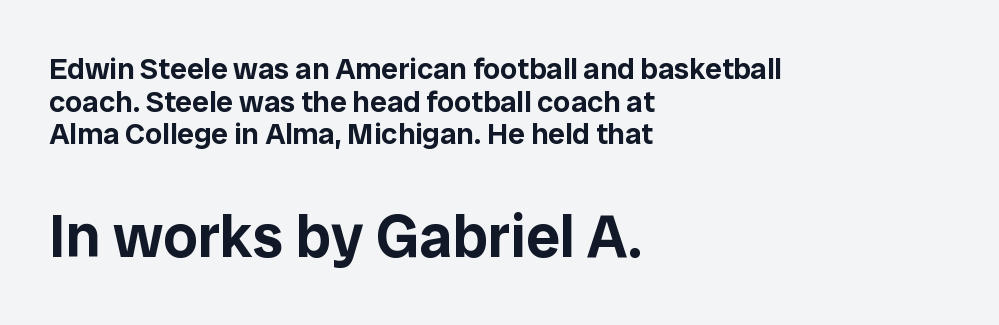
Q: Is the text italic (slanted)? A: No, it is upright.
Q: Is the typeface a serif or a sans-serif typeface? A: Sans-serif.
Q: Is the text underlined? A: No.
Q: How is the paragraph aligned? A: Left-aligned.
Q: Is the spacing between letters normal or unusually wide? A: Normal.
Q: Is the spacing between lines tight, normal or loose? A: Tight.
Q: Which block of text is set in a larger size, the first (top) or the second (bottom)? A: The second (bottom) one.
Q: Width (condensed, normal, or wide)? A: Normal.
Q: Stroke contrast? A: Low.
Q: x-height? A: Medium.
Q: Monospaced? A: No.
